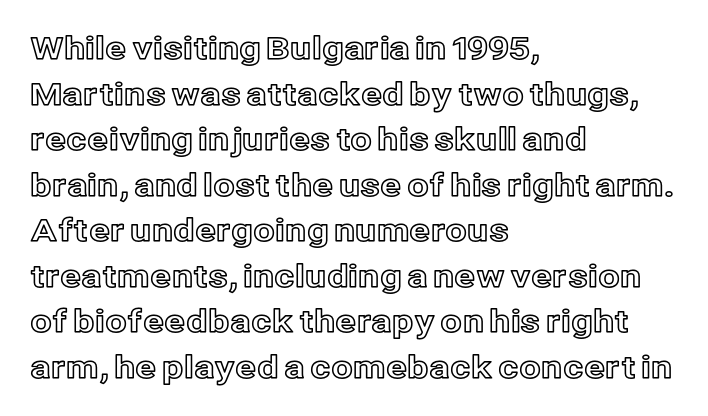
The image shows 31 px text type, upright; set left-aligned, normal line spacing (1.47x), normal letter spacing, not underlined; a medium x-height.
